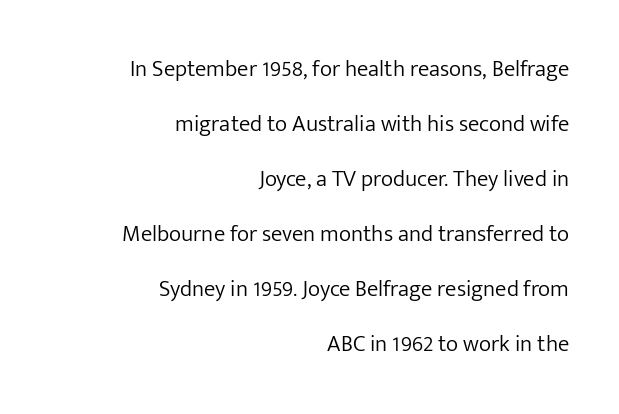
These lines stand farther apart than default settings would place them. The passage shown is not underscored anywhere. Ascenders rise straight up at ninety degrees. Does the copy run flush right? Yes — the right margin is perfectly even. The type is set solid horizontally, with unmodified tracking. Think standard paragraph weight, or any step lighter than that.
